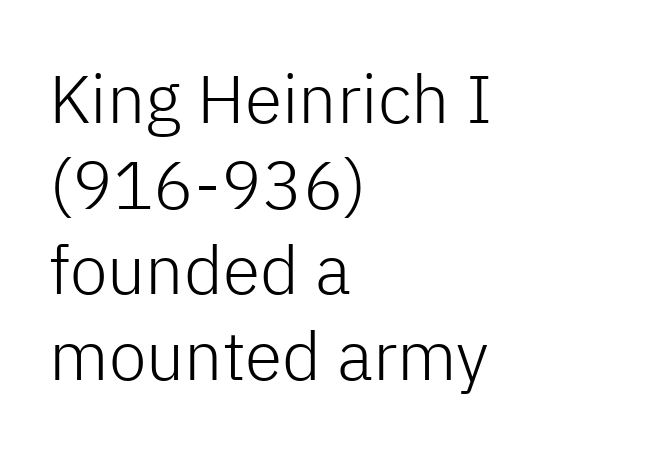
{"serif": "no", "italic": "no", "bold": "no", "weight": "light", "width": "normal", "stroke_contrast": "low", "x_height": "medium", "monospaced": "no", "underline": "no", "align": "left", "line_spacing": "normal", "line_spacing_ratio": 1.26, "letter_spacing": "normal", "letter_spacing_em": 0.0, "glyph_px": 68}
